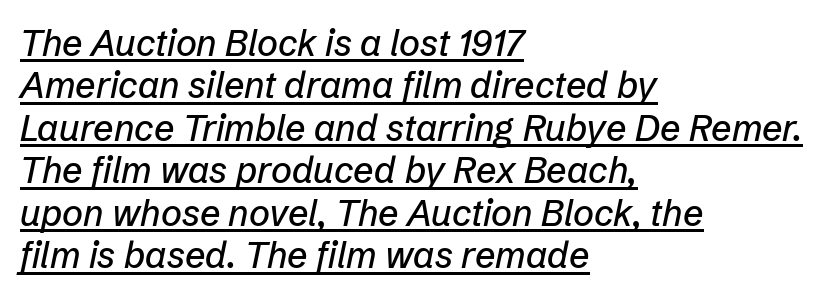
Q: Is the text italic (slanted)? A: Yes, it leans right by about 12 degrees.
Q: Is the text underlined? A: Yes.
Q: How is the paragraph aligned? A: Left-aligned.
Q: Is the spacing between letters normal or unusually wide? A: Normal.
Q: Width (condensed, normal, or wide)? A: Normal.
Q: Stroke contrast? A: Low.
Q: x-height? A: Medium.
Q: Monospaced? A: No.
